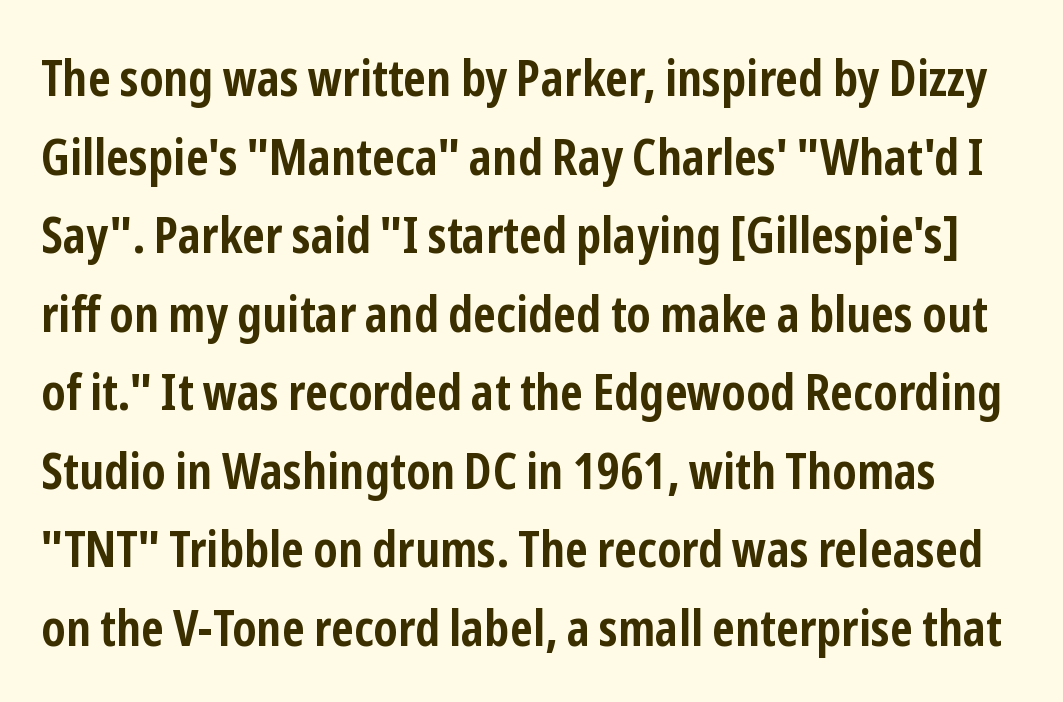
The image shows 51 px semibold, condensed sans-serif type, upright; set normal line spacing (1.54x), normal letter spacing, not underlined; low stroke contrast and a medium x-height.
